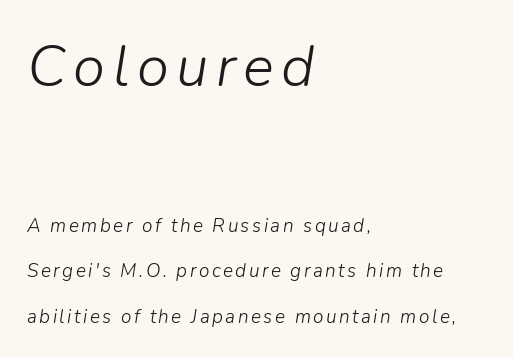
The image shows 58 px light type, italic (leaning right); set left-aligned, loose line spacing (2.39x), not underlined; the first (top) block is 3.05x larger; low stroke contrast and a medium x-height.
